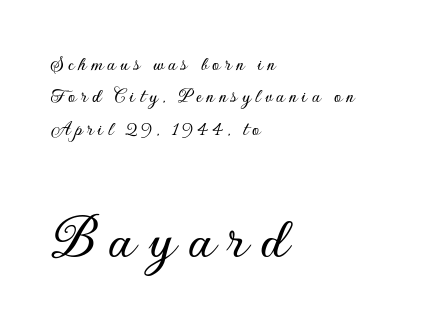
Bare-footed words on every line. Note: no serifs on the glyphs. Of the two passages, the one underneath uses the larger point size.
